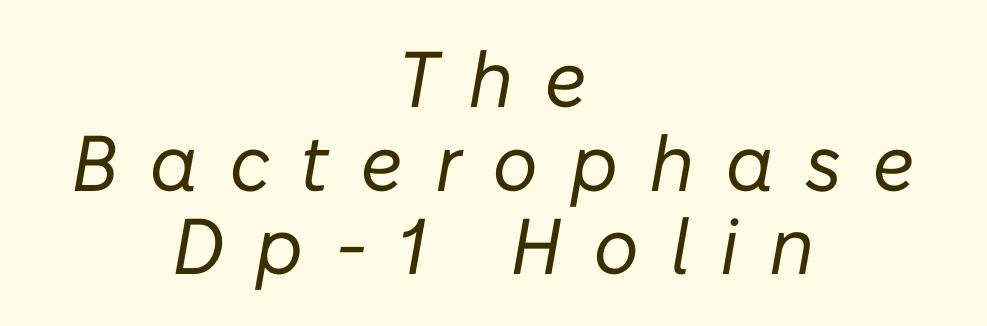
The image shows 79 px regular-weight type, italic (leaning right); set centered, tight line spacing (1.06x), unusually wide letter spacing (+0.39 em), not underlined; low stroke contrast and a medium x-height.
